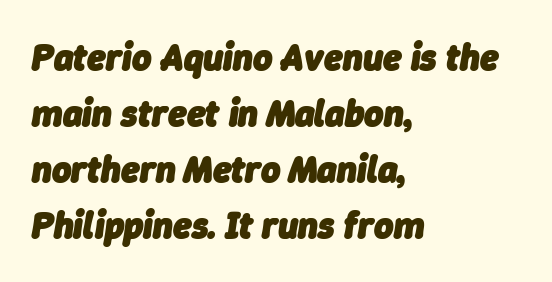
The typography opts for an oblique posture over an upright one. Typesetter's note: full bold, strokes at maximum text heaviness. Reading down the block, your eye returns to a fixed left position each line. Evenly set lines give the paragraph a standard silhouette. Think of a printed novel: that variable character pitch is what you see here. Lines of text with bare space underneath.
